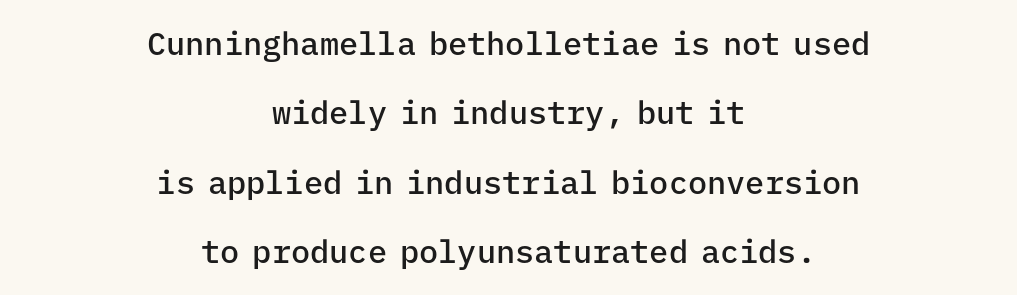
Spacing verdict: monospaced, one width for all characters. These lines were composed using upright roman letters. A student would call this center alignment; a typographer would say set centered. Weight: semibold (demi). Unlike a traditional serif, this face leaves its strokes unadorned.
